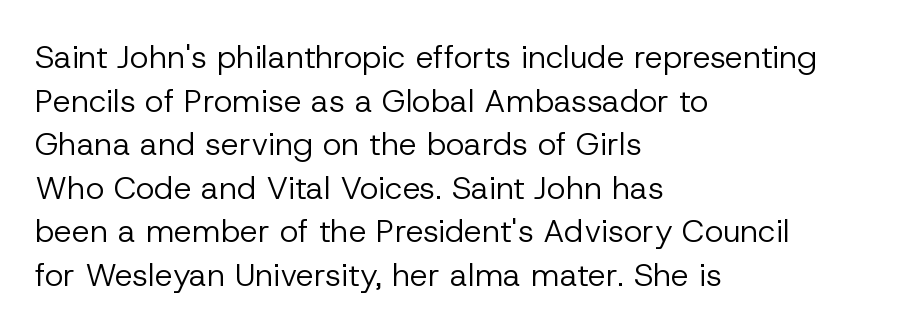
{"serif": "no", "italic": "no", "bold": "no", "weight": "regular", "width": "normal", "stroke_contrast": "low", "x_height": "medium", "monospaced": "no", "underline": "no", "align": "left", "line_spacing": "normal", "line_spacing_ratio": 1.36, "letter_spacing": "normal", "letter_spacing_em": 0.0, "glyph_px": 32}
